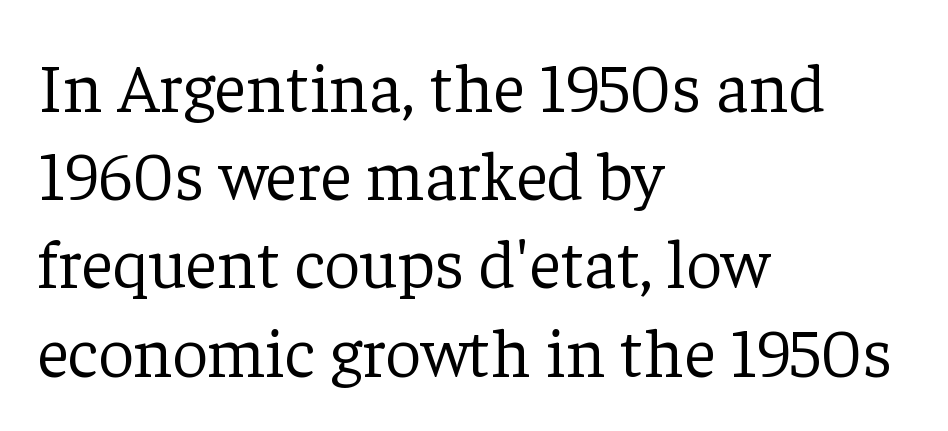
Q: Is the text bold? A: No.
Q: Is the text italic (slanted)? A: No, it is upright.
Q: Is the typeface a serif or a sans-serif typeface? A: Serif.
Q: Is the text underlined? A: No.
Q: How is the paragraph aligned? A: Left-aligned.
Q: Is the spacing between letters normal or unusually wide? A: Normal.
Q: Is the spacing between lines tight, normal or loose? A: Normal.
Q: Width (condensed, normal, or wide)? A: Normal.
Q: Stroke contrast? A: Low.
Q: x-height? A: Medium.
Q: Monospaced? A: No.
